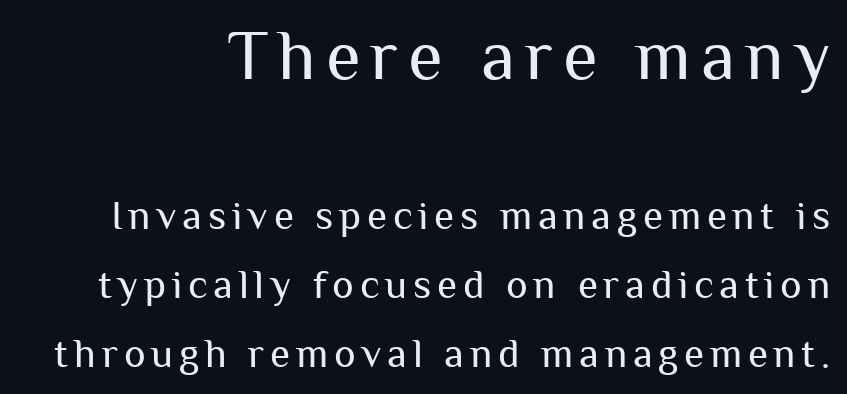
Q: Is the text bold? A: No.
Q: Is the text italic (slanted)? A: No, it is upright.
Q: Is the typeface a serif or a sans-serif typeface? A: Sans-serif.
Q: Is the text underlined? A: No.
Q: Is the spacing between lines tight, normal or loose? A: Normal.
Q: Which block of text is set in a larger size, the first (top) or the second (bottom)? A: The first (top) one.
Q: Width (condensed, normal, or wide)? A: Normal.
Q: Stroke contrast? A: Medium.
Q: x-height? A: Medium.
Q: Monospaced? A: No.
